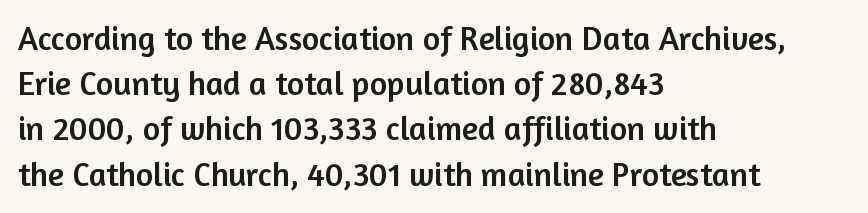
Character widths vary here, with narrow letters taking less room than wide ones. A clean baseline with only descenders dipping below it. Horizontal alignment here is leftward, the default for most running prose. How would I describe the line gaps? Plain and ordinary.
